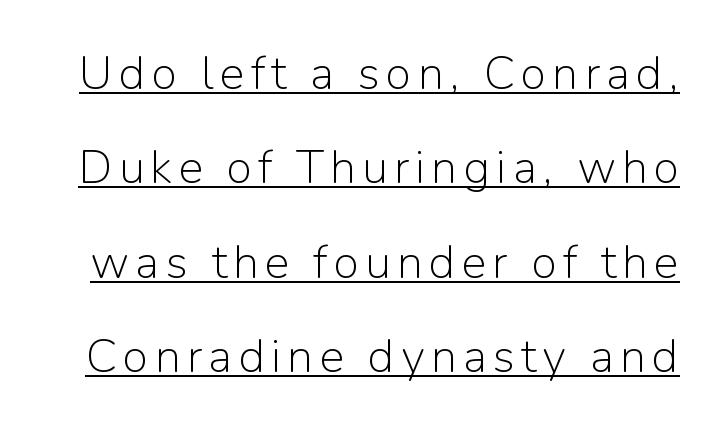
Q: Is the text bold? A: No.
Q: Is the text italic (slanted)? A: No, it is upright.
Q: Is the typeface a serif or a sans-serif typeface? A: Sans-serif.
Q: Is the text underlined? A: Yes.
Q: Is the spacing between lines tight, normal or loose? A: Loose.
Q: Width (condensed, normal, or wide)? A: Normal.
Q: Stroke contrast? A: Low.
Q: x-height? A: Medium.
Q: Monospaced? A: No.
